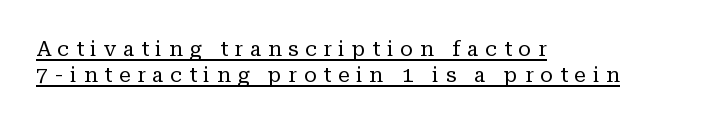
Visually the block forms a straight wall on the left and a jagged coastline on the right. A roman cut, with each character standing at attention. No extra ink here — the face is not bold. A typographer would call this underscored text. The gaps between neighbouring characters are conspicuously large.
